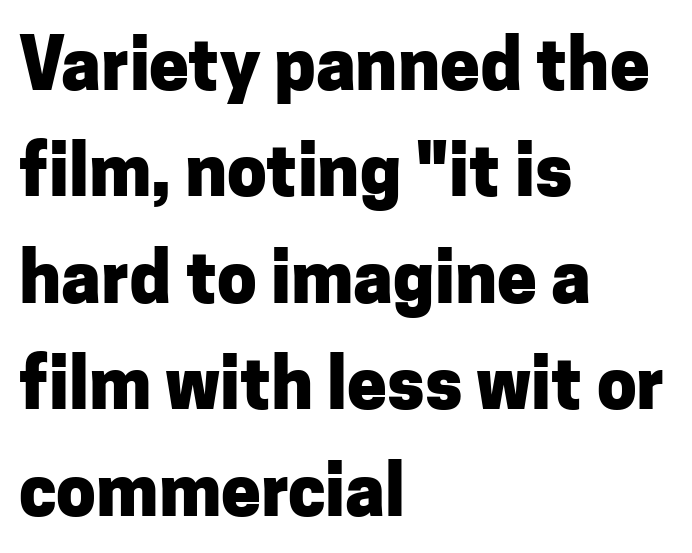
The image shows 71 px heavy sans-serif type, upright; set left-aligned, normal line spacing (1.5x), normal letter spacing, not underlined; low stroke contrast and a medium x-height.
